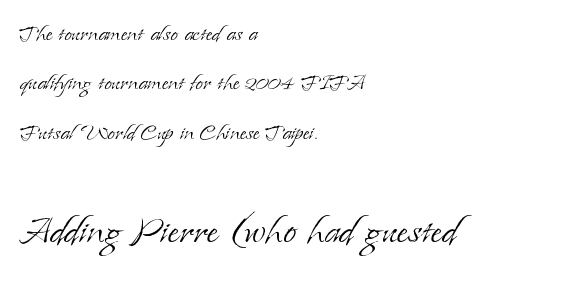
No chunkiness to these letters — they're not bold. The emphasis by scale lands on block number two, below. The rendering shows small feet on the letterforms — a serif design. Inter-character spacing is left at the font's built-in metrics.
